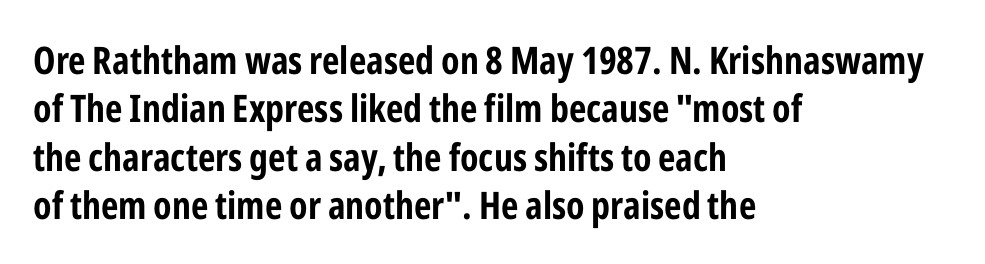
Q: Is the text bold? A: Yes.
Q: Is the text italic (slanted)? A: No, it is upright.
Q: Is the typeface a serif or a sans-serif typeface? A: Sans-serif.
Q: Is the text underlined? A: No.
Q: How is the paragraph aligned? A: Left-aligned.
Q: Is the spacing between letters normal or unusually wide? A: Normal.
Q: Is the spacing between lines tight, normal or loose? A: Normal.
Q: Width (condensed, normal, or wide)? A: Condensed.
Q: Stroke contrast? A: Low.
Q: x-height? A: Medium.
Q: Monospaced? A: No.
